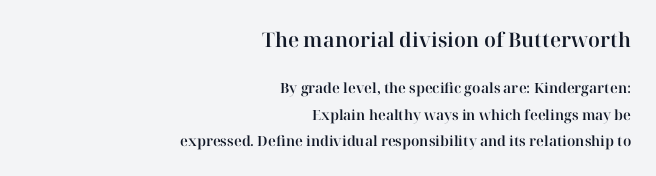
The image shows 20 px text type, upright; set right-aligned, line spacing 1.87x, normal letter spacing, not underlined; the first (top) block is 1.43x larger.
